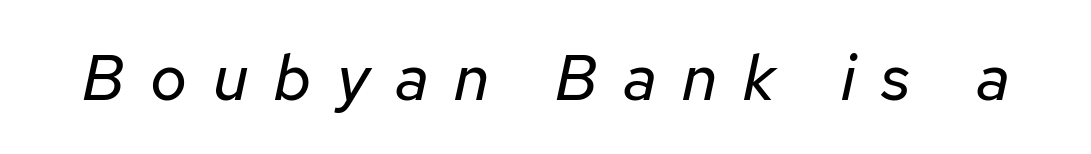
The image shows 64 px regular-weight type, italic (leaning right); set unusually wide letter spacing (+0.4 em), not underlined; low stroke contrast and a medium x-height.
